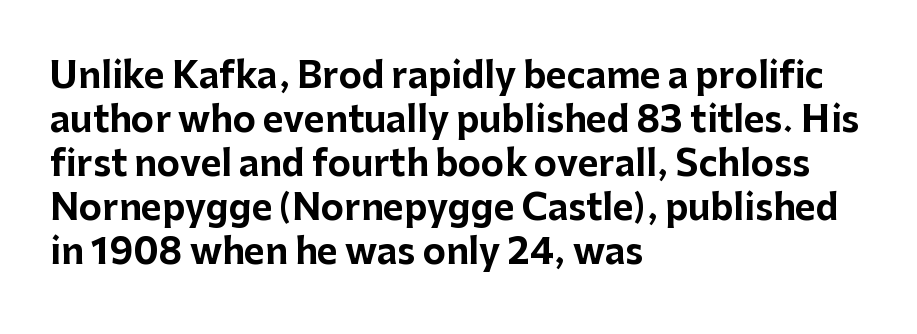
Q: Is the text bold? A: Yes.
Q: Is the text italic (slanted)? A: No, it is upright.
Q: Is the typeface a serif or a sans-serif typeface? A: Sans-serif.
Q: Is the text underlined? A: No.
Q: How is the paragraph aligned? A: Left-aligned.
Q: Is the spacing between letters normal or unusually wide? A: Normal.
Q: Is the spacing between lines tight, normal or loose? A: Normal.
Q: Width (condensed, normal, or wide)? A: Normal.
Q: Stroke contrast? A: Low.
Q: x-height? A: Medium.
Q: Monospaced? A: No.
